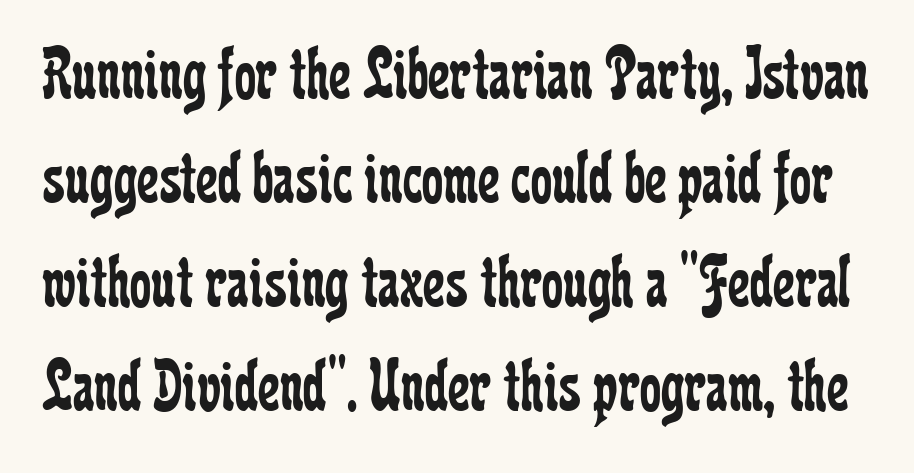
The letters carry serifs — small finishing strokes at the ends of their stems. Is this a fixed-width face? No — the glyphs have proportional, varying widths. The string is rendered with underlining switched off. Is there much room between lines? A standard amount, neither cramped nor airy. Look at the tracking — it's just the regular setting, nothing added.
